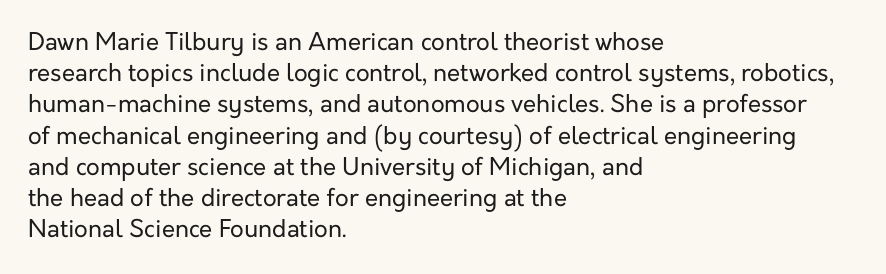
The ragged edge is on the right, which tells us the setting is flush left. The passage shown is not underscored anywhere. These lines were composed using upright roman letters. This sample uses plain, unmodified letter spacing. Reading down the column, the eye jumps a familiar distance to each next line.
